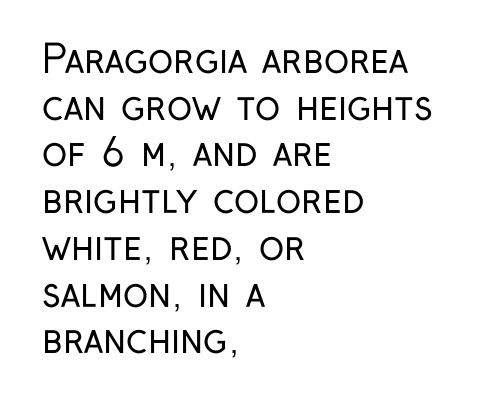
The image shows 38 px regular-weight, condensed sans-serif type, upright; set left-aligned, line spacing 1.23x, normal letter spacing, not underlined; low stroke contrast and a medium x-height.
